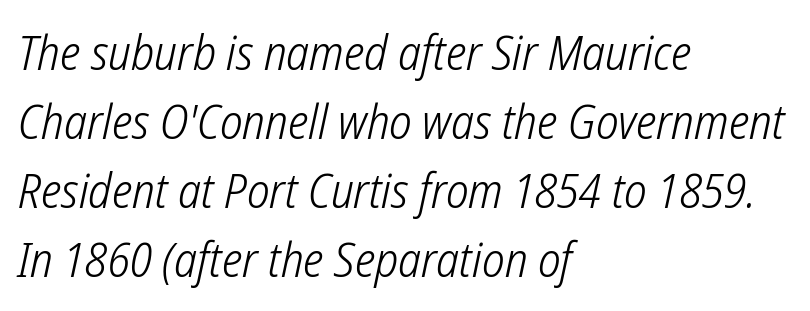
The passage shown is not underscored anywhere. The rendering uses natural spacing where letterforms have individual widths. I'd call this a sans setting — the letters go barefoot. How would I describe the line gaps? Plain and ordinary. The ragged edge is on the right, which tells us the setting is flush left.
